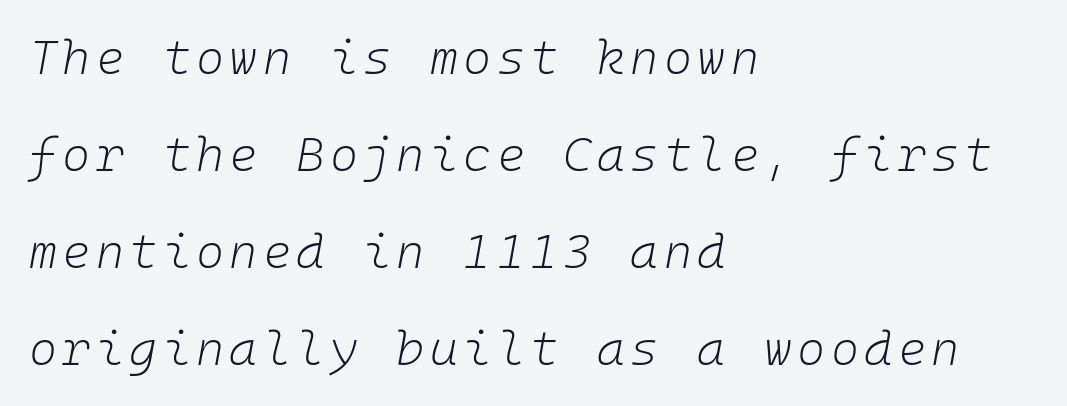
{"italic": "yes", "lean": "right", "slant_degrees": 10, "bold": "no", "weight": "light", "width": "normal", "stroke_contrast": "low", "x_height": "medium", "monospaced": "yes", "underline": "no", "align": "left", "line_spacing": "loose", "line_spacing_ratio": 2.02, "glyph_px": 48}
